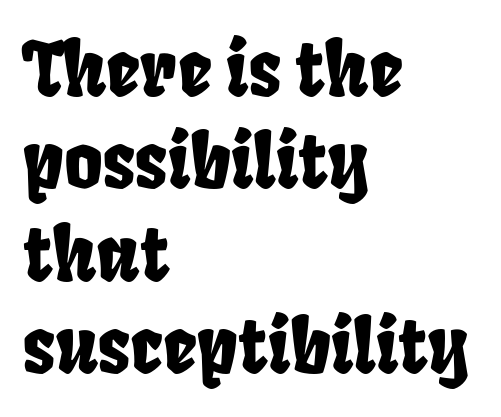
The passage shown is typed in a proportional face where columns would drift. Unlike a traditional serif, this face leaves its strokes unadorned. The passage shown stacks its lines at a standard gap. Caption: standard tracking, unaltered.
